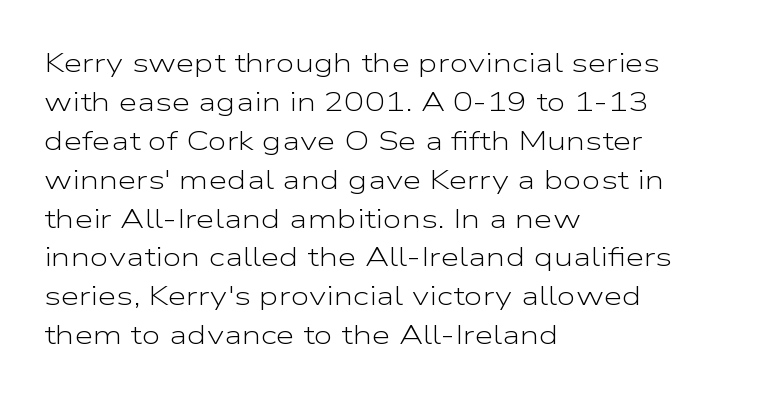
{"italic": "no", "bold": "no", "underline": "no", "align": "left", "line_spacing": "normal", "line_spacing_ratio": 1.44, "letter_spacing": "normal", "letter_spacing_em": 0.0, "glyph_px": 27}
